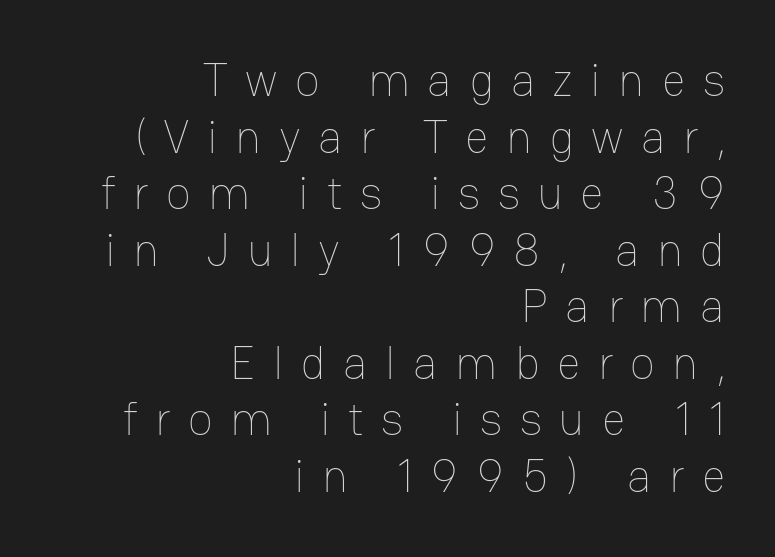
{"italic": "no", "bold": "no", "weight": "thin", "width": "normal", "stroke_contrast": "low", "x_height": "medium", "monospaced": "no", "underline": "no", "align": "right", "line_spacing_ratio": 1.23, "letter_spacing": "wide", "letter_spacing_em": 0.38, "glyph_px": 46}
